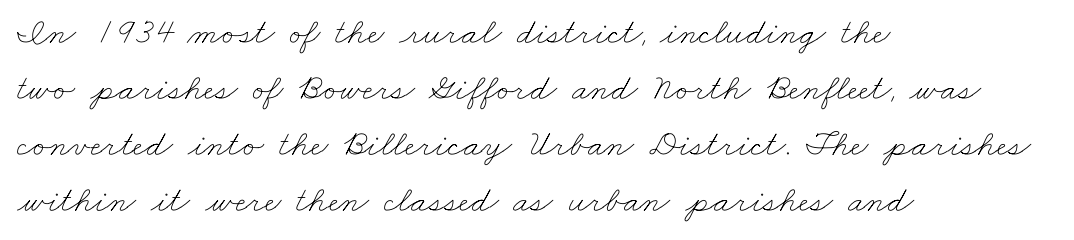
{"bold": "no", "weight": "thin", "width": "wide", "stroke_contrast": "low", "x_height": "small", "monospaced": "no", "underline": "no", "align": "left", "line_spacing": "normal", "line_spacing_ratio": 1.51, "letter_spacing": "normal", "letter_spacing_em": 0.0, "glyph_px": 37}
